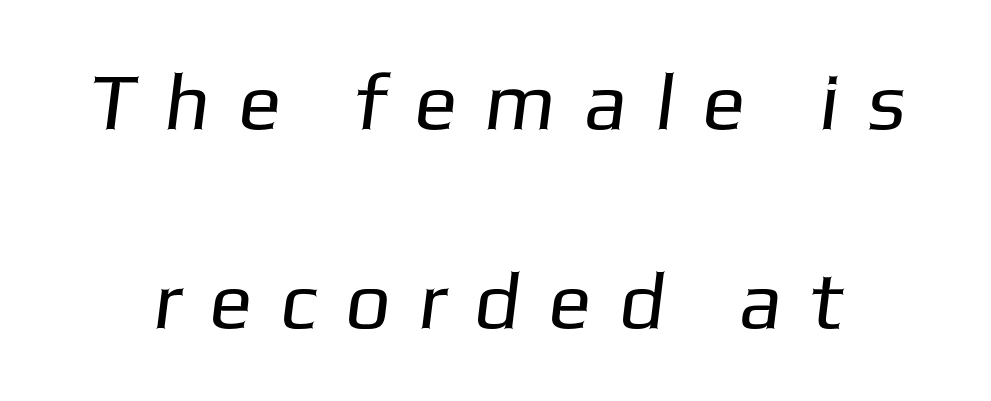
{"serif": "no", "bold": "no", "weight": "regular", "width": "normal", "stroke_contrast": "low", "x_height": "medium", "monospaced": "no", "underline": "no", "line_spacing": "loose", "line_spacing_ratio": 2.49, "letter_spacing": "wide", "letter_spacing_em": 0.35, "glyph_px": 80}
